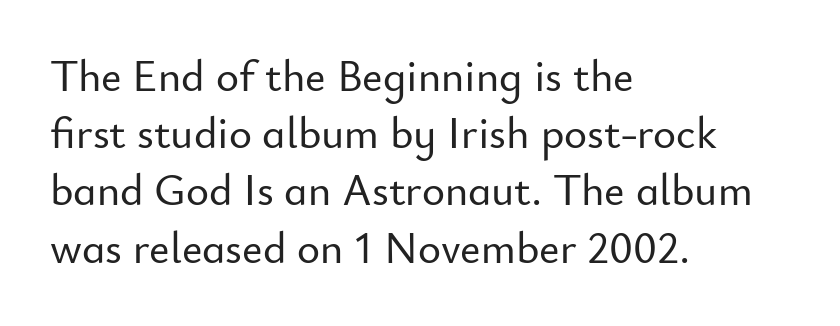
Type style note: lacks serifs. A typesetter would mark this as roman, not italic. The rendering uses natural spacing where letterforms have individual widths. Layout note: lines flush left.
